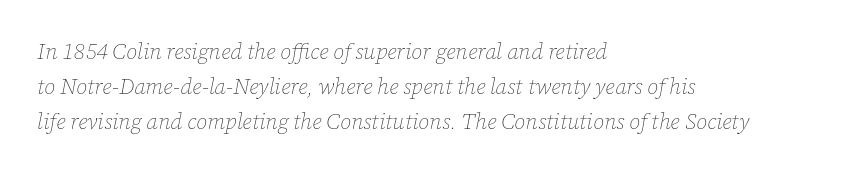
{"italic": "yes", "lean": "right", "slant_degrees": 12, "bold": "no", "underline": "no", "align": "left", "line_spacing": "normal", "line_spacing_ratio": 1.58, "letter_spacing": "normal", "letter_spacing_em": 0.0, "glyph_px": 22}
